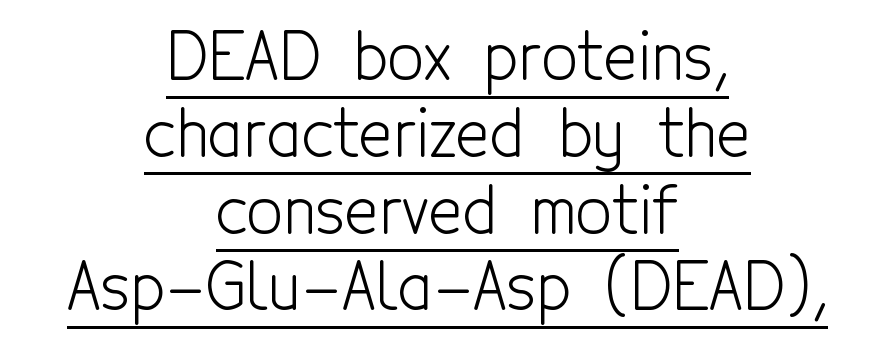
Each line of the rendering has a horizontal stroke beneath the glyphs. Examine the stroke ends and you'll find no serifs. Each stroke keeps to a modest, everyday thickness or less. The face used here is proportionally spaced, like ordinary book or web type. Vertical strokes here are truly vertical. If you folded the block vertically in half, each line would mirror itself in length.
